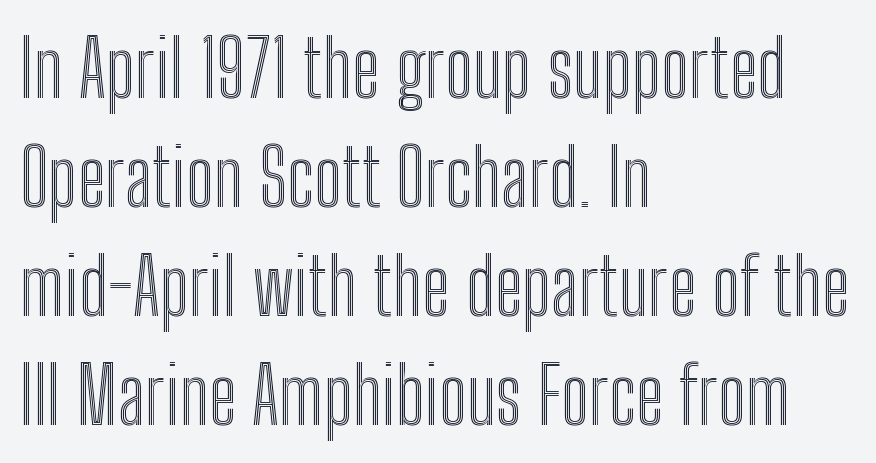
{"italic": "no", "width": "condensed", "x_height": "medium", "monospaced": "no", "underline": "no", "align": "left", "line_spacing": "normal", "line_spacing_ratio": 1.38, "letter_spacing": "normal", "letter_spacing_em": 0.0, "glyph_px": 79}
